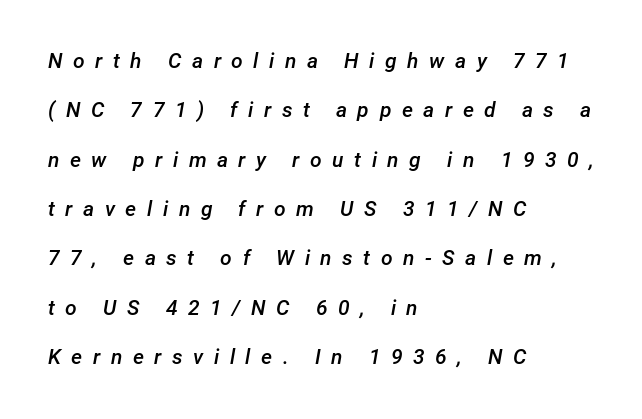
The image shows 21 px text type, italic (leaning right); set left-aligned, loose line spacing (2.35x), unusually wide letter spacing (+0.5 em), not underlined.
